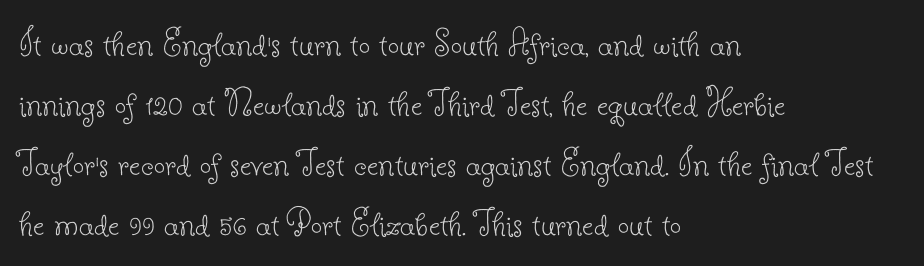
The image shows 40 px thin serif type, upright; set left-aligned, normal line spacing (1.5x), normal letter spacing, not underlined; low stroke contrast and a small x-height.
